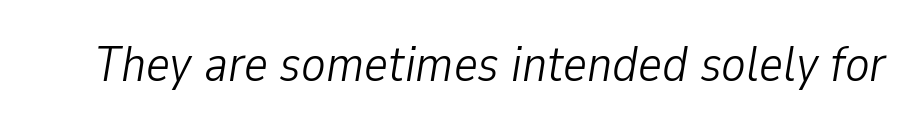
{"italic": "yes", "lean": "right", "slant_degrees": 9, "bold": "no", "weight": "light", "width": "condensed", "stroke_contrast": "low", "x_height": "medium", "monospaced": "no", "underline": "no", "letter_spacing": "normal", "letter_spacing_em": 0.0, "glyph_px": 51}
